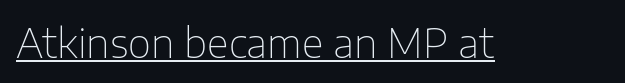
The image shows 40 px thin sans-serif type, upright; set normal letter spacing, underlined; low stroke contrast and a medium x-height.
